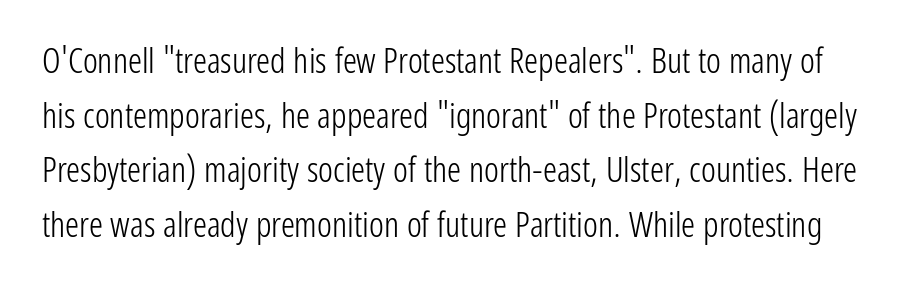
The image shows 35 px light, condensed sans-serif type, upright; set normal line spacing (1.56x), normal letter spacing, not underlined; low stroke contrast and a medium x-height.
